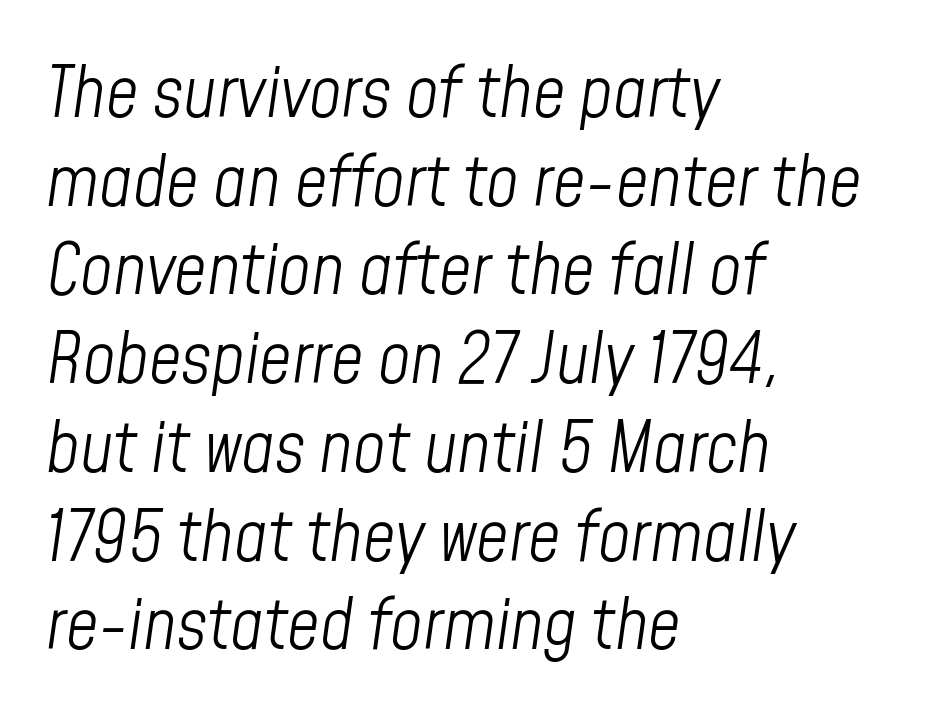
Q: Is the text bold? A: No.
Q: Is the text italic (slanted)? A: Yes, it leans right by about 8 degrees.
Q: Is the text underlined? A: No.
Q: How is the paragraph aligned? A: Left-aligned.
Q: Is the spacing between letters normal or unusually wide? A: Normal.
Q: Is the spacing between lines tight, normal or loose? A: Normal.
Q: Width (condensed, normal, or wide)? A: Condensed.
Q: Stroke contrast? A: Low.
Q: x-height? A: Medium.
Q: Monospaced? A: No.
